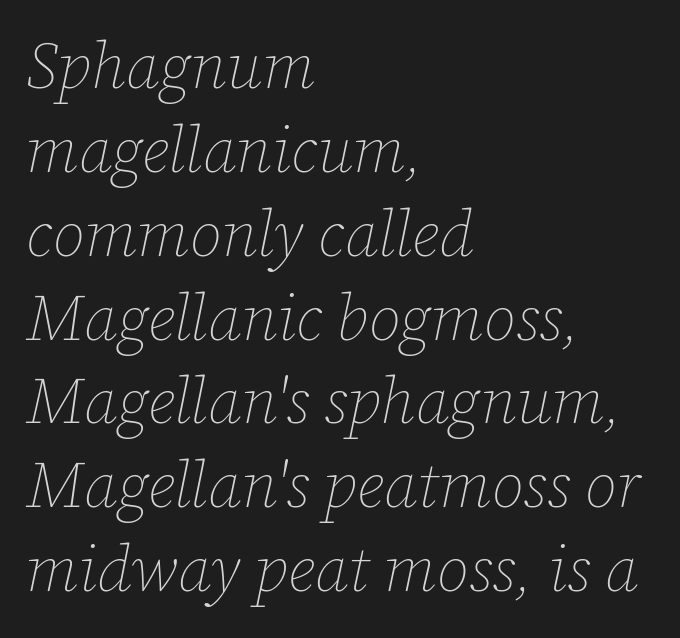
Caption: face not bold, strokes unweighted. Looks like regular typesetting: each glyph gets only the width it needs. The axis of the letterforms is tilted away from vertical. Every row of glyphs begins at an identical x-position on the left. Successive baselines arrive at the customary interval.
